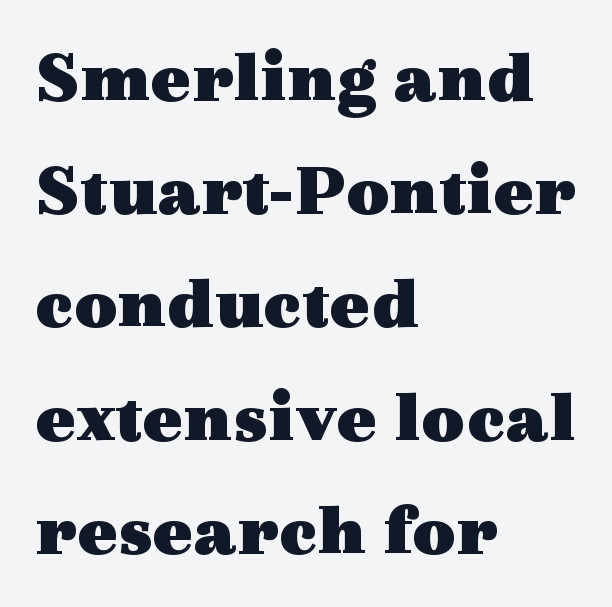
The letters are bold, with thick, heavy strokes. Descender tails drop into unmarked territory. The paragraph has a hard left edge and a soft right edge. Nothing unusual about the tracking: characters are spaced as the font intends. Serifs: yes, visible at the terminals of the letterforms.
